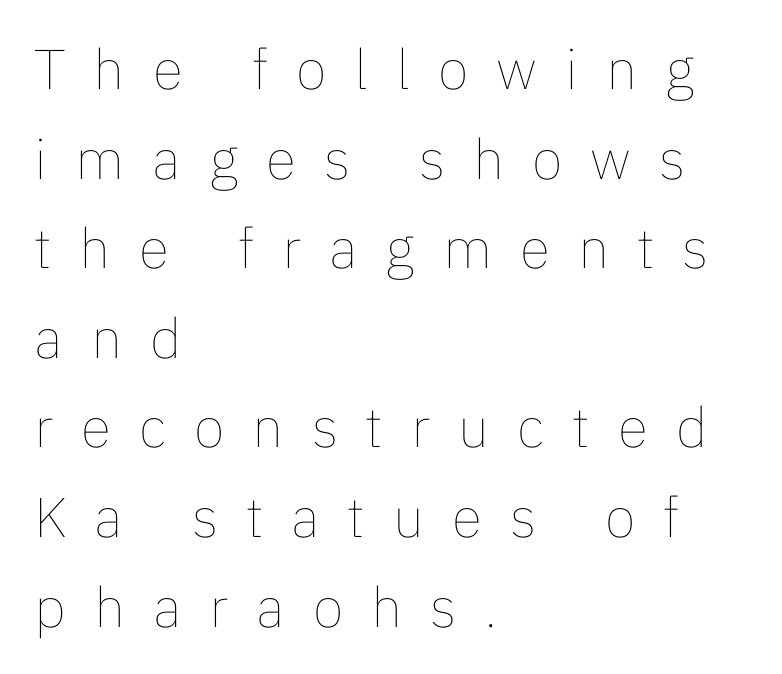
{"italic": "no", "bold": "no", "weight": "thin", "width": "normal", "stroke_contrast": "low", "x_height": "medium", "monospaced": "no", "underline": "no", "align": "left", "line_spacing": "normal", "line_spacing_ratio": 1.6, "letter_spacing": "wide", "letter_spacing_em": 0.5, "glyph_px": 56}
